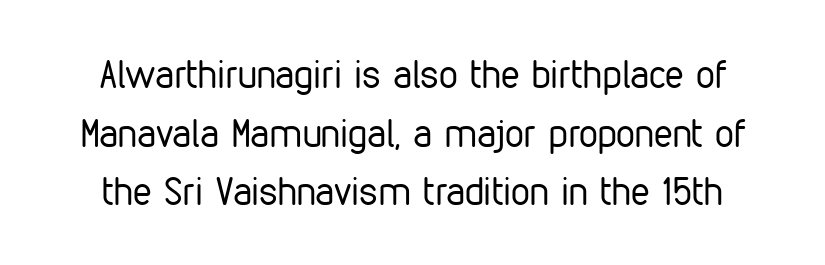
In terms of letterspacing, this is plain default setting. Is this a sans? Yes — the strokes have no serifs. Notice how the stems are strictly vertical — no italics here. Students, observe: this is what conventionally led text looks like.
